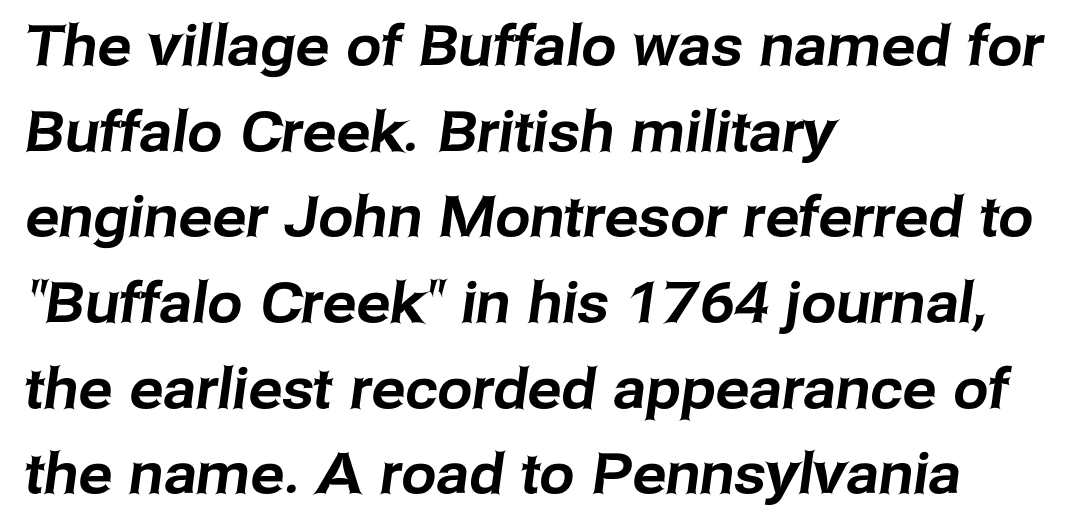
The image shows 56 px sans-serif type; set left-aligned, normal line spacing (1.53x), normal letter spacing, not underlined; low stroke contrast and a medium x-height.
